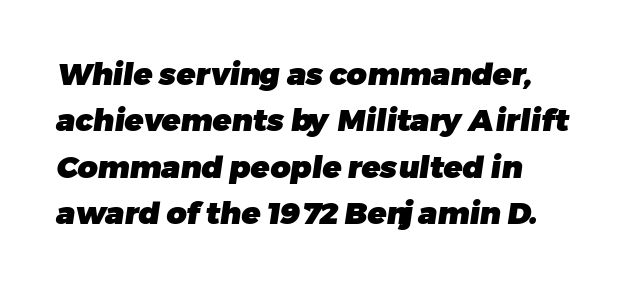
{"serif": "no", "bold": "yes", "weight": "heavy", "width": "normal", "stroke_contrast": "low", "x_height": "medium", "monospaced": "no", "underline": "no", "align": "left", "line_spacing": "normal", "line_spacing_ratio": 1.5, "letter_spacing": "normal", "letter_spacing_em": 0.0, "glyph_px": 31}
